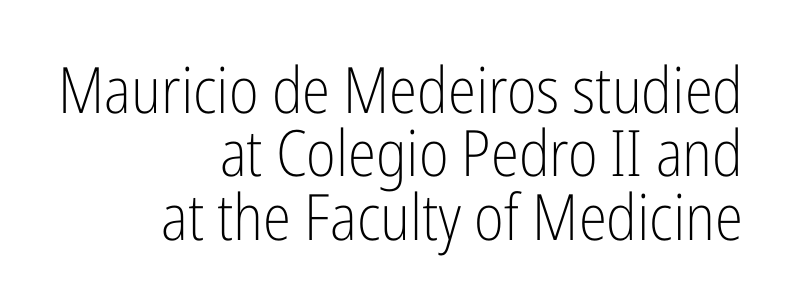
Does the leading feel generous? Not at all — it's pinched. Casual observation: everything's shoved over to the right. Spacing verdict: proportional, widths tailored to each character. Upright lettering throughout. Is the letter spacing exaggerated? No — it looks like the ordinary default.
